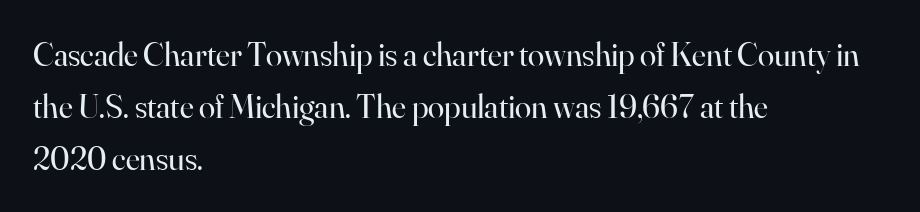
Default kerning and tracking; the words read as compact shapes. Vertical stems look standard width or narrower in stroke. The lines are quadded left. These lines sit exactly where default settings would place them. The space beneath each line is pristine and unruled. Note the varied advance widths — an 'i' is clearly narrower than an 'm'.
